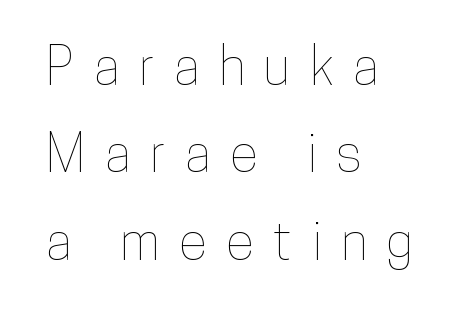
{"italic": "no", "width": "condensed", "stroke_contrast": "low", "x_height": "medium", "monospaced": "no", "underline": "no", "align": "left", "line_spacing": "normal", "line_spacing_ratio": 1.68, "letter_spacing": "wide", "letter_spacing_em": 0.38, "glyph_px": 52}
